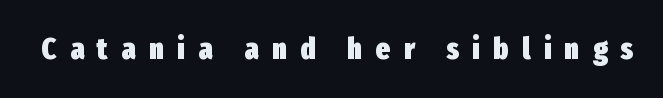
Q: Is the text bold? A: Yes.
Q: Is the text italic (slanted)? A: No, it is upright.
Q: Is the typeface a serif or a sans-serif typeface? A: Sans-serif.
Q: Is the text underlined? A: No.
Q: Is the spacing between letters normal or unusually wide? A: Unusually wide.
Q: Width (condensed, normal, or wide)? A: Condensed.
Q: Stroke contrast? A: Low.
Q: x-height? A: Medium.
Q: Monospaced? A: No.
